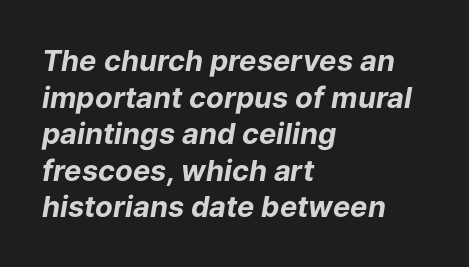
The image shows 29 px bold type, italic (leaning right); set left-aligned, normal line spacing (1.26x), normal letter spacing, not underlined; low stroke contrast and a medium x-height.
